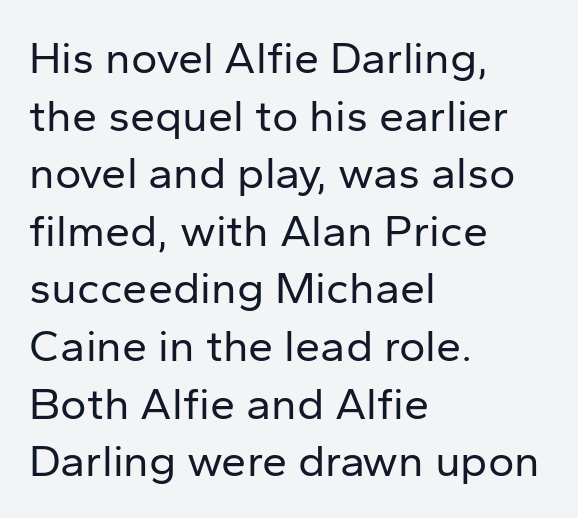
Q: Is the text bold? A: No.
Q: Is the text italic (slanted)? A: No, it is upright.
Q: Is the typeface a serif or a sans-serif typeface? A: Sans-serif.
Q: Is the text underlined? A: No.
Q: How is the paragraph aligned? A: Left-aligned.
Q: Is the spacing between letters normal or unusually wide? A: Normal.
Q: Is the spacing between lines tight, normal or loose? A: Normal.
Q: Width (condensed, normal, or wide)? A: Normal.
Q: Stroke contrast? A: Low.
Q: x-height? A: Medium.
Q: Monospaced? A: No.
